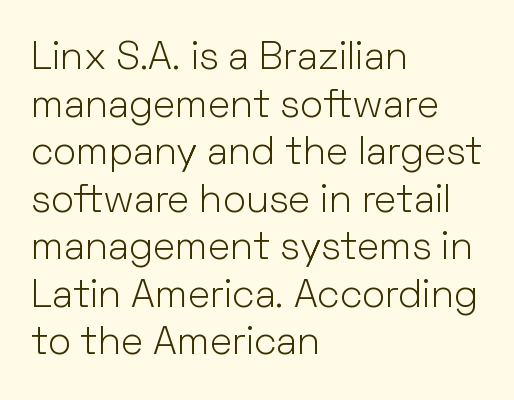
Q: Is the text bold? A: No.
Q: Is the text italic (slanted)? A: No, it is upright.
Q: Is the typeface a serif or a sans-serif typeface? A: Sans-serif.
Q: Is the text underlined? A: No.
Q: How is the paragraph aligned? A: Left-aligned.
Q: Is the spacing between letters normal or unusually wide? A: Normal.
Q: Width (condensed, normal, or wide)? A: Normal.
Q: Stroke contrast? A: Low.
Q: x-height? A: Medium.
Q: Monospaced? A: No.
